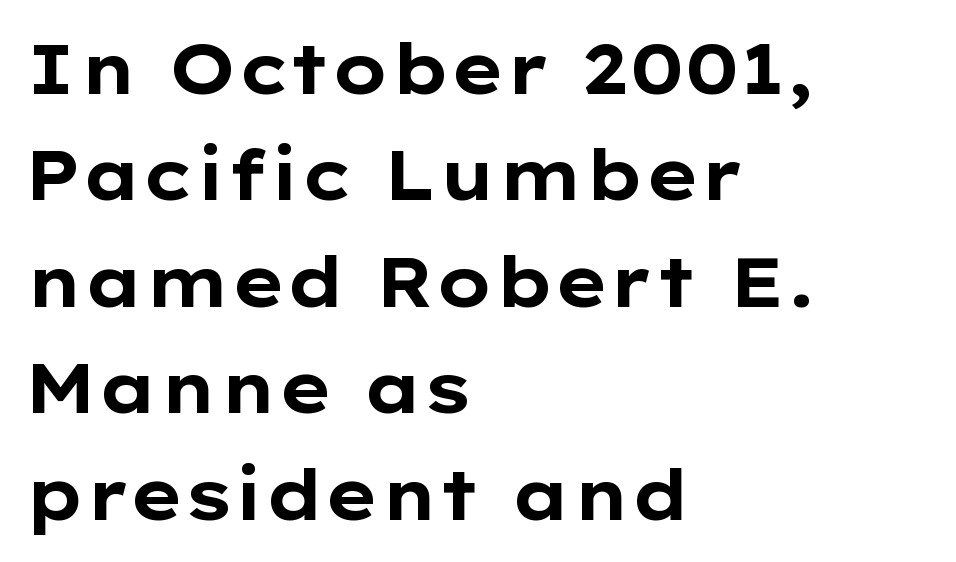
Q: Is the text bold? A: Yes.
Q: Is the text italic (slanted)? A: No, it is upright.
Q: Is the typeface a serif or a sans-serif typeface? A: Sans-serif.
Q: Is the text underlined? A: No.
Q: How is the paragraph aligned? A: Left-aligned.
Q: Is the spacing between letters normal or unusually wide? A: Normal.
Q: Is the spacing between lines tight, normal or loose? A: Normal.
Q: Width (condensed, normal, or wide)? A: Wide.
Q: Stroke contrast? A: Low.
Q: x-height? A: Medium.
Q: Monospaced? A: No.
